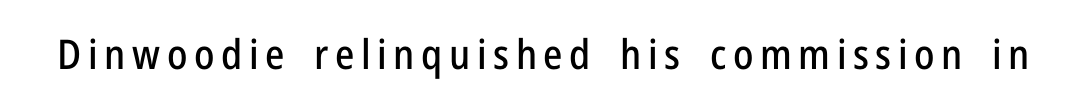
The image shows 41 px condensed sans-serif type, upright; set not underlined; low stroke contrast and a medium x-height.
